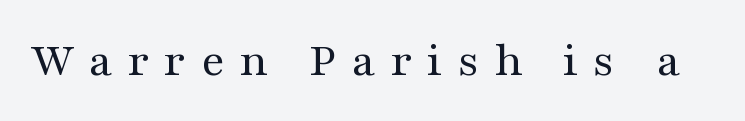
The image shows 50 px regular-weight, wide serif type, upright; set unusually wide letter spacing (+0.3 em), not underlined; medium stroke contrast and a medium x-height.
